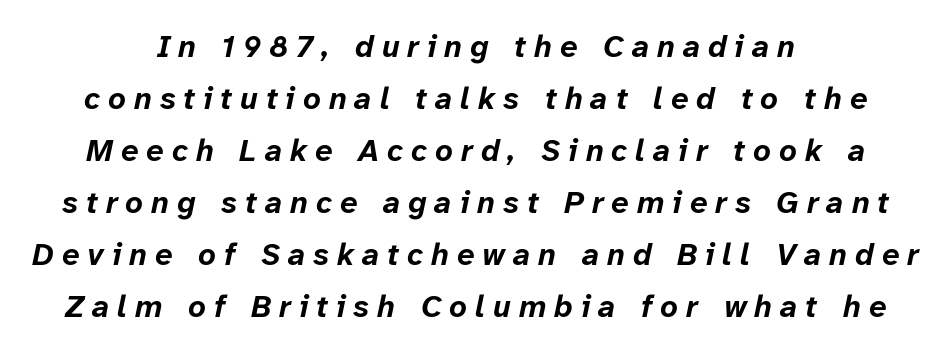
{"italic": "yes", "lean": "right", "slant_degrees": 12, "bold": "yes", "weight": "bold", "width": "normal", "stroke_contrast": "low", "x_height": "medium", "monospaced": "no", "underline": "no", "align": "center", "line_spacing": "normal", "line_spacing_ratio": 1.68, "letter_spacing": "wide", "letter_spacing_em": 0.26, "glyph_px": 31}
